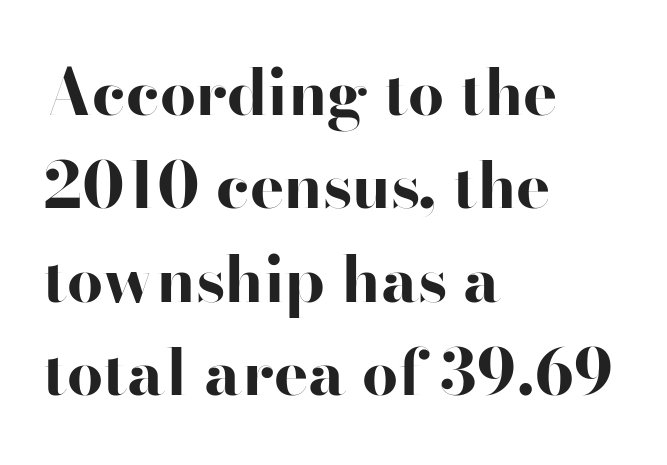
{"serif": "no", "italic": "no", "bold": "yes", "weight": "bold", "width": "wide", "stroke_contrast": "high", "x_height": "small", "monospaced": "no", "underline": "no", "align": "left", "line_spacing": "normal", "line_spacing_ratio": 1.46, "letter_spacing": "normal", "letter_spacing_em": 0.0, "glyph_px": 64}
